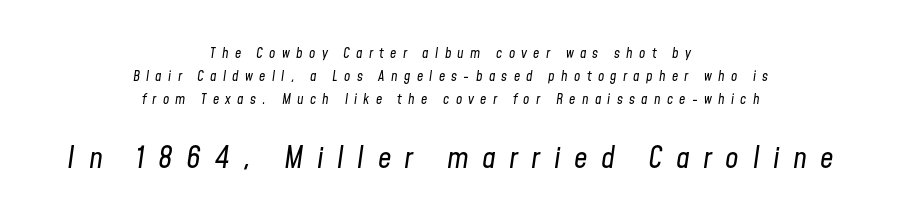
The image shows 30 px regular-weight, condensed type, italic (leaning right); set centered, normal line spacing (1.66x), unusually wide letter spacing (+0.45 em), not underlined; the second (bottom) block is 2.14x larger; low stroke contrast and a medium x-height.
